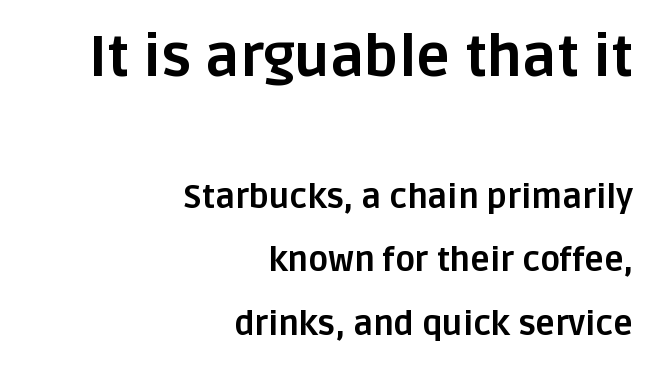
No word sits above an underline. Check where the strokes stop: nothing finishes them off — pure sans. Interline gaps are noticeably wide in this sample. Each line ends at the same right margin while the left side varies. The passage shown is typed in a proportional face where columns would drift. On the weight axis this lands at bold, roughly 700.
